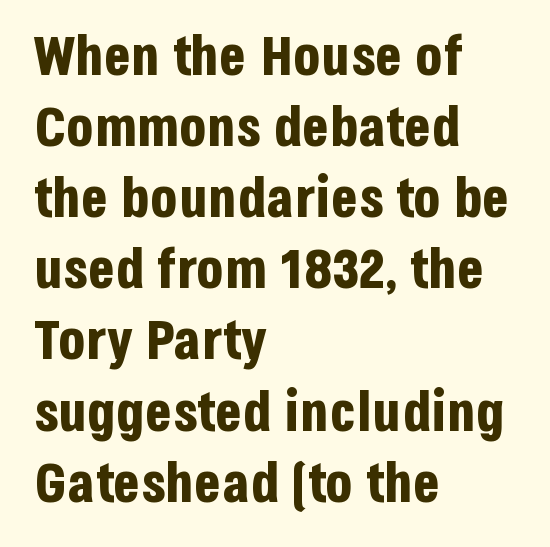
Line starts are locked; line ends wander. Nobody touched the tracking dial on this one. Posture: vertical. This rendering features lettering with no underline. Is this a sans? Yes — the strokes have no serifs.
